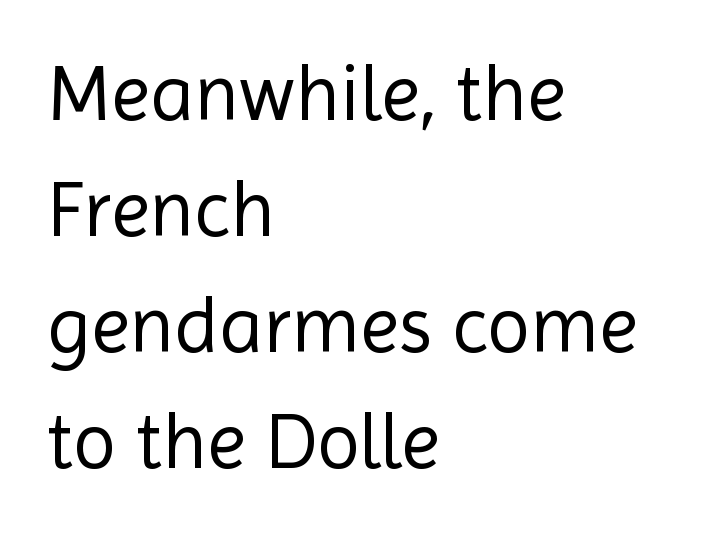
{"serif": "no", "italic": "no", "bold": "no", "weight": "regular", "width": "normal", "x_height": "medium", "monospaced": "no", "underline": "no", "align": "left", "line_spacing": "normal", "line_spacing_ratio": 1.47, "letter_spacing": "normal", "letter_spacing_em": 0.0, "glyph_px": 79}
